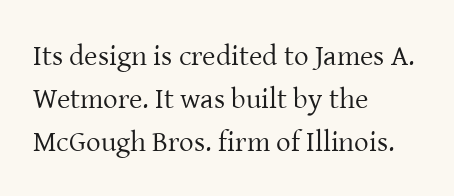
The image shows 29 px regular-weight serif type, upright; set left-aligned, normal line spacing (1.49x), normal letter spacing, not underlined; low stroke contrast and a medium x-height.
